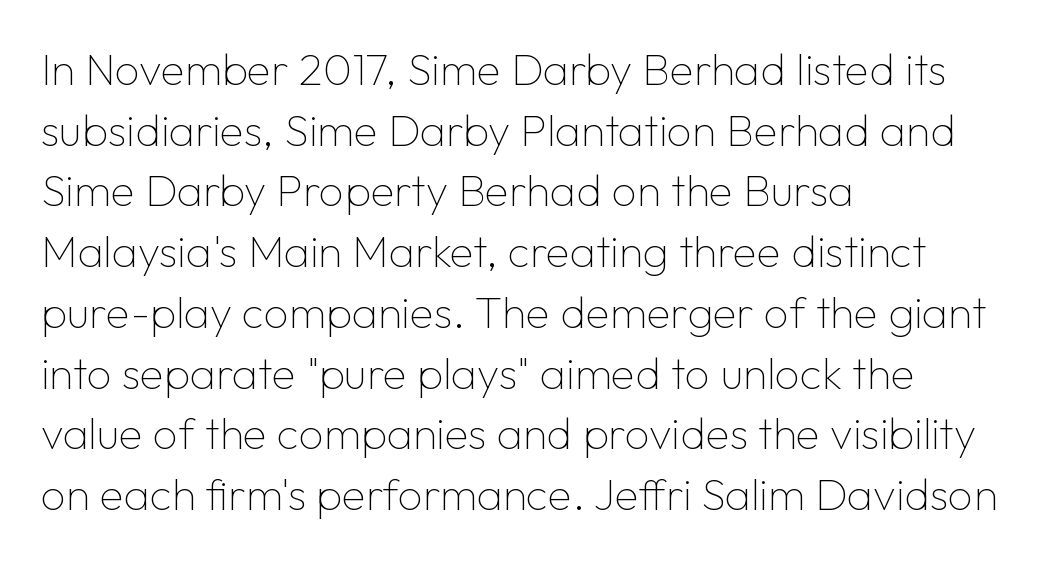
The glyphs are unaccompanied by any horizontal stroke below them. Does extra space separate the letters? No, they use regular spacing. The type family on display is of the sans-serif kind. Caption: multi-line text, flush left, ragged right.
